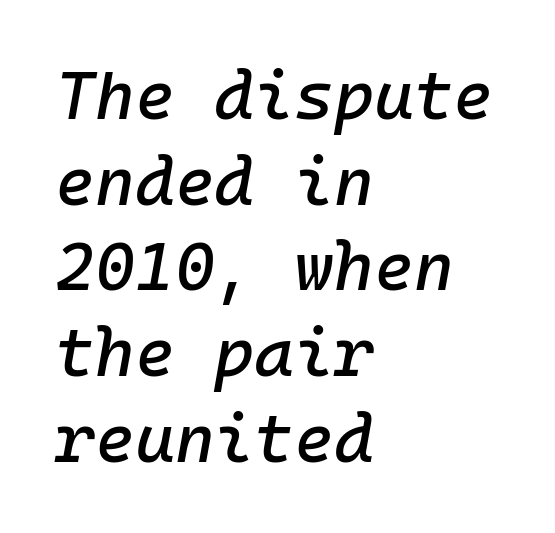
{"italic": "yes", "lean": "right", "slant_degrees": 10, "width": "normal", "stroke_contrast": "low", "x_height": "medium", "monospaced": "yes", "underline": "no", "align": "left", "line_spacing": "normal", "line_spacing_ratio": 1.26, "letter_spacing": "normal", "letter_spacing_em": 0.0, "glyph_px": 68}
